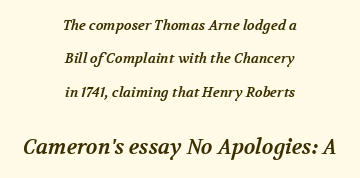
The passage shown begins with its smaller block and ends with its larger one. The rendering uses a bold face; every stroke is thick and dark. Underlining? Definitely not there. Each word holds together tightly as a unit, with standard inter-letter gaps.
